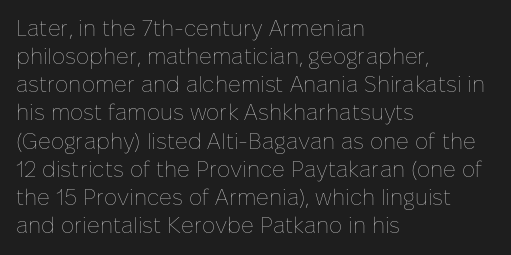
The image shows 22 px text type, upright; set left-aligned, normal line spacing (1.28x), normal letter spacing, not underlined.
